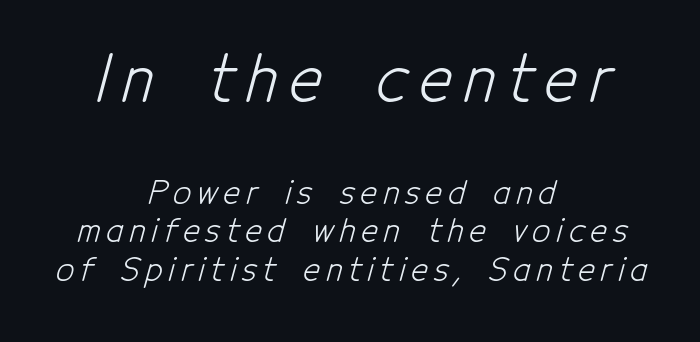
Q: Is the text bold? A: No.
Q: Is the typeface a serif or a sans-serif typeface? A: Sans-serif.
Q: Is the text underlined? A: No.
Q: How is the paragraph aligned? A: Centered.
Q: Which block of text is set in a larger size, the first (top) or the second (bottom)? A: The first (top) one.
Q: Width (condensed, normal, or wide)? A: Condensed.
Q: Stroke contrast? A: Low.
Q: x-height? A: Medium.
Q: Monospaced? A: No.
